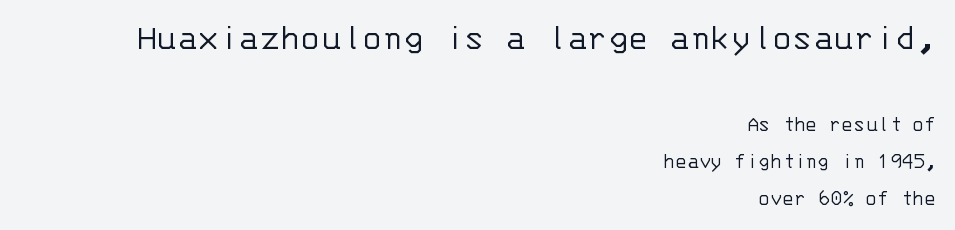
Q: Is the text bold? A: No.
Q: Is the text italic (slanted)? A: No, it is upright.
Q: Is the typeface a serif or a sans-serif typeface? A: Sans-serif.
Q: Is the text underlined? A: No.
Q: How is the paragraph aligned? A: Right-aligned.
Q: Is the spacing between letters normal or unusually wide? A: Normal.
Q: Is the spacing between lines tight, normal or loose? A: Normal.
Q: Which block of text is set in a larger size, the first (top) or the second (bottom)? A: The first (top) one.
Q: Width (condensed, normal, or wide)? A: Normal.
Q: Stroke contrast? A: Low.
Q: x-height? A: Large.
Q: Monospaced? A: Yes.
